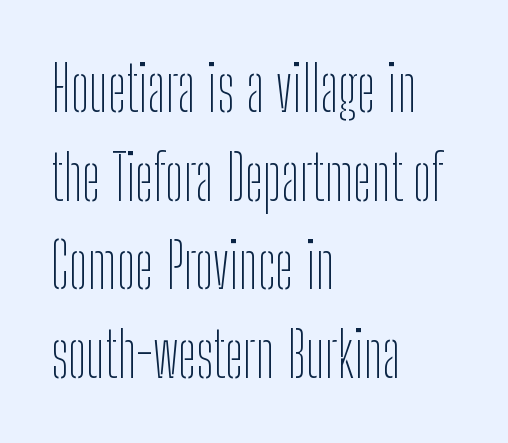
{"serif": "no", "italic": "no", "bold": "no", "weight": "thin", "width": "condensed", "stroke_contrast": "low", "x_height": "medium", "monospaced": "no", "underline": "no", "align": "left", "line_spacing": "normal", "line_spacing_ratio": 1.43, "letter_spacing": "normal", "letter_spacing_em": 0.0, "glyph_px": 62}
